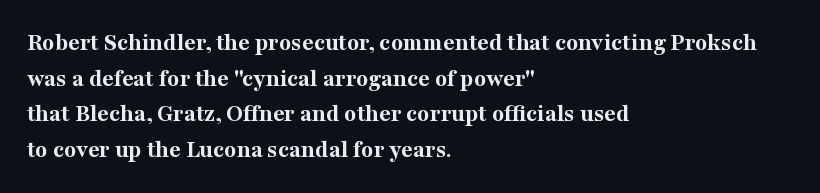
This rendering leaves character spacing at its baseline value. Any mark beneath the type? The region is blank. This is roman type, the default non-slanted kind. Pretty heavy lettering here — definitely bold. Notice how descenders clear the ascenders below comfortably — that's standard leading. All the whitespace from short lines collects on the right.
